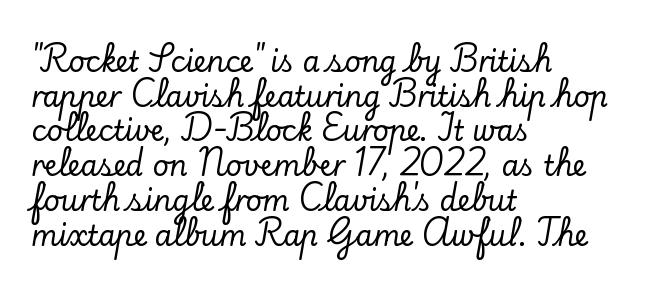
Q: Is the text italic (slanted)? A: Yes.
Q: Is the typeface a serif or a sans-serif typeface? A: Serif.
Q: Is the text underlined? A: No.
Q: How is the paragraph aligned? A: Left-aligned.
Q: Is the spacing between letters normal or unusually wide? A: Normal.
Q: Width (condensed, normal, or wide)? A: Normal.
Q: Stroke contrast? A: Low.
Q: x-height? A: Small.
Q: Monospaced? A: No.
